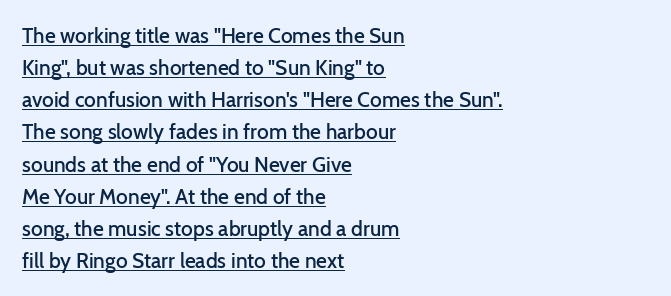
The image shows 21 px text type, upright; set left-aligned, normal line spacing (1.53x), normal letter spacing, underlined.
